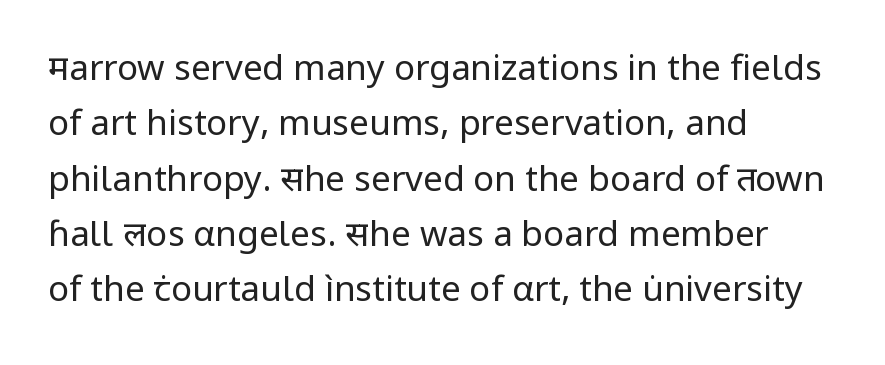
{"serif": "no", "italic": "no", "bold": "no", "weight": "regular", "width": "normal", "stroke_contrast": "low", "x_height": "medium", "monospaced": "no", "underline": "no", "align": "left", "line_spacing": "normal", "line_spacing_ratio": 1.58, "letter_spacing": "normal", "letter_spacing_em": 0.0, "glyph_px": 35}
